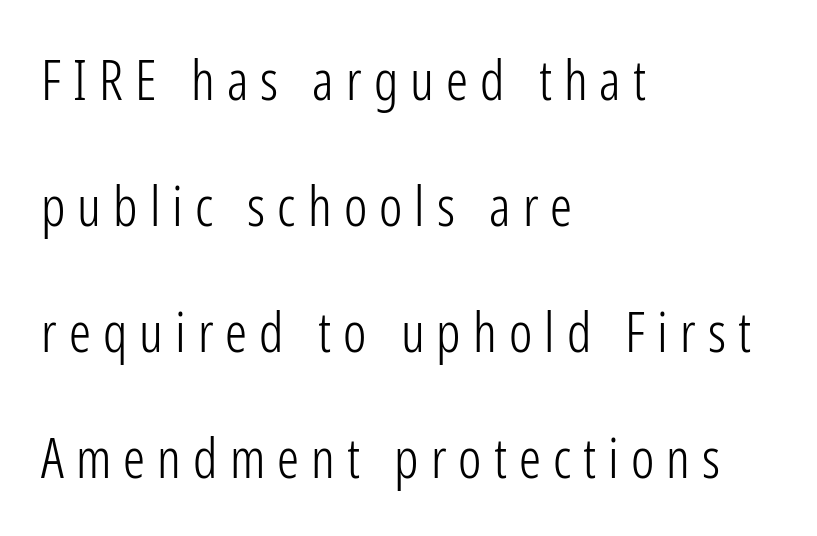
The image shows 55 px light, condensed sans-serif type, upright; set left-aligned, loose line spacing (2.29x), unusually wide letter spacing (+0.22 em), not underlined; low stroke contrast and a medium x-height.
